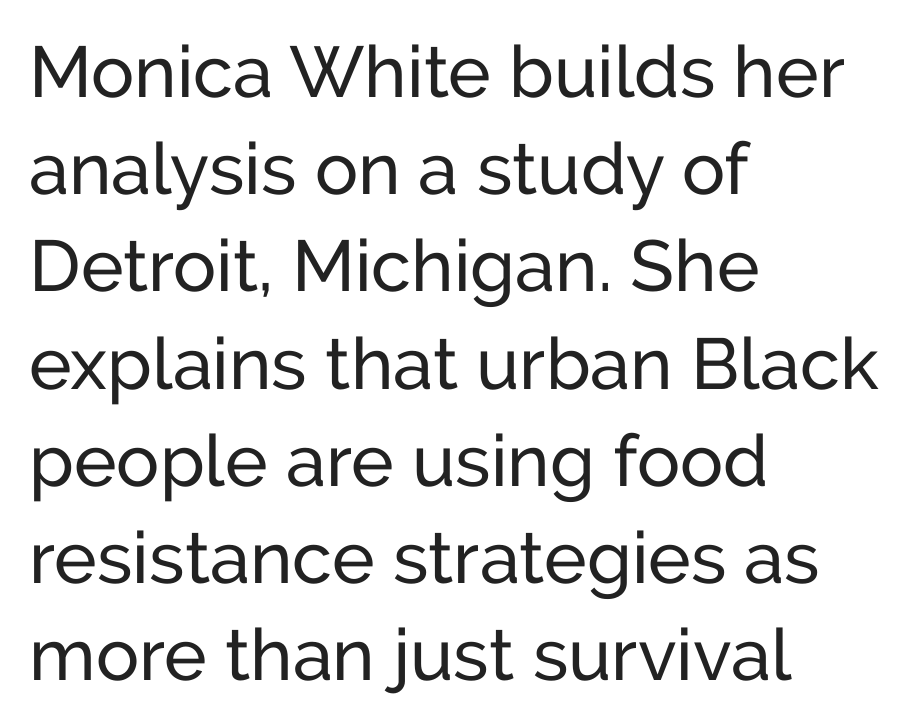
Q: Is the text italic (slanted)? A: No, it is upright.
Q: Is the typeface a serif or a sans-serif typeface? A: Sans-serif.
Q: Is the text underlined? A: No.
Q: How is the paragraph aligned? A: Left-aligned.
Q: Is the spacing between letters normal or unusually wide? A: Normal.
Q: Is the spacing between lines tight, normal or loose? A: Normal.
Q: Width (condensed, normal, or wide)? A: Normal.
Q: Stroke contrast? A: Low.
Q: x-height? A: Medium.
Q: Monospaced? A: No.
